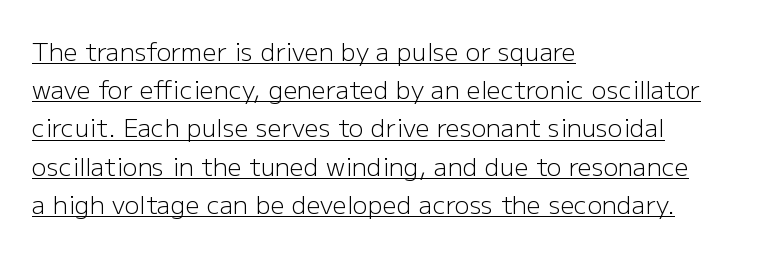
Q: Is the text bold? A: No.
Q: Is the text italic (slanted)? A: No, it is upright.
Q: Is the text underlined? A: Yes.
Q: How is the paragraph aligned? A: Left-aligned.
Q: Is the spacing between letters normal or unusually wide? A: Normal.
Q: Is the spacing between lines tight, normal or loose? A: Normal.
